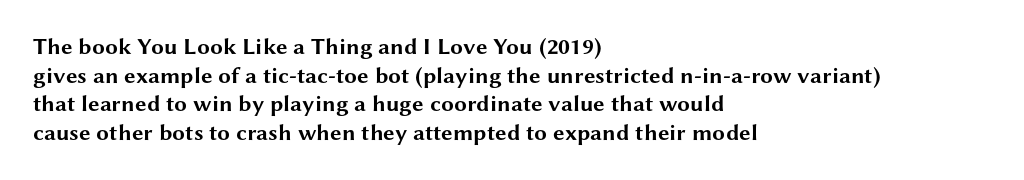
In CSS terms this would be text-align: left. On the weight axis this lands at bold, roughly 700. No word sits above an underline. Regarding leading, the lines here are spaced in the standard way. Quick note: not italic, upright. Glyph-to-glyph distance matches everyday printed text.
